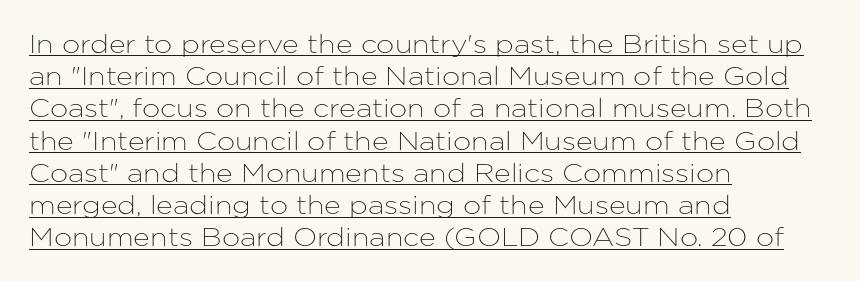
Short and long lines alike share a common starting point at left. Letter spacing: default. The letters stand straight up with perfectly vertical stems. Has an underline been added? It has.
